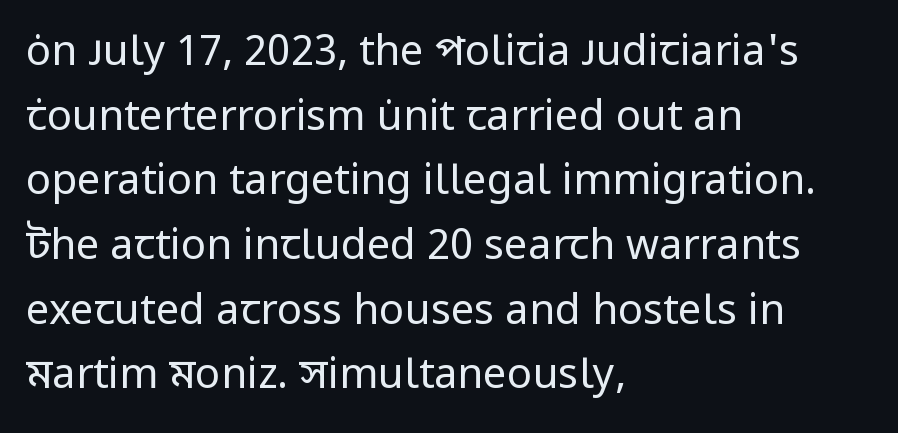
Q: Is the text bold? A: No.
Q: Is the text italic (slanted)? A: No, it is upright.
Q: Is the typeface a serif or a sans-serif typeface? A: Sans-serif.
Q: Is the text underlined? A: No.
Q: How is the paragraph aligned? A: Left-aligned.
Q: Is the spacing between letters normal or unusually wide? A: Normal.
Q: Is the spacing between lines tight, normal or loose? A: Normal.
Q: Width (condensed, normal, or wide)? A: Normal.
Q: Stroke contrast? A: Low.
Q: x-height? A: Medium.
Q: Monospaced? A: No.
